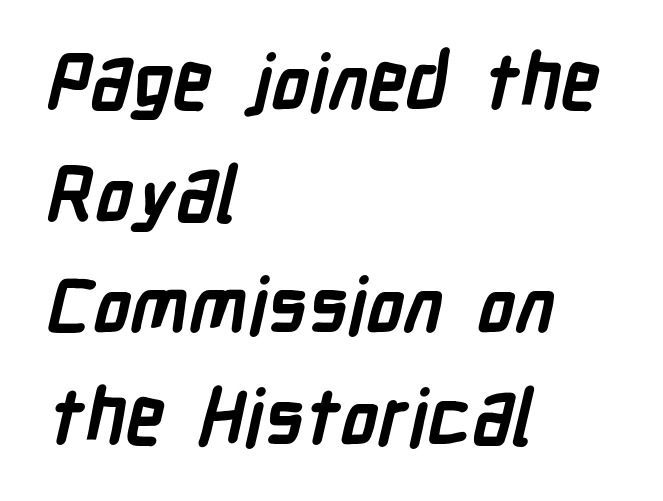
The image shows 77 px semibold, condensed sans-serif type; set left-aligned, normal line spacing (1.45x), normal letter spacing, not underlined; low stroke contrast and a medium x-height.
